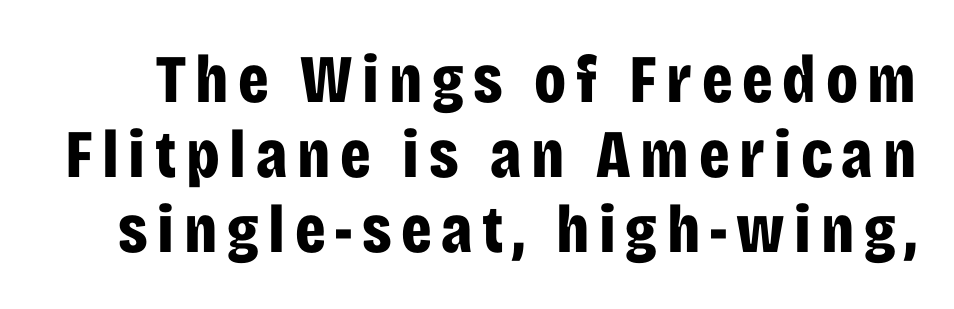
The image shows 68 px bold, condensed sans-serif type, upright; set tight line spacing (1.1x), not underlined; low stroke contrast and a large x-height.
